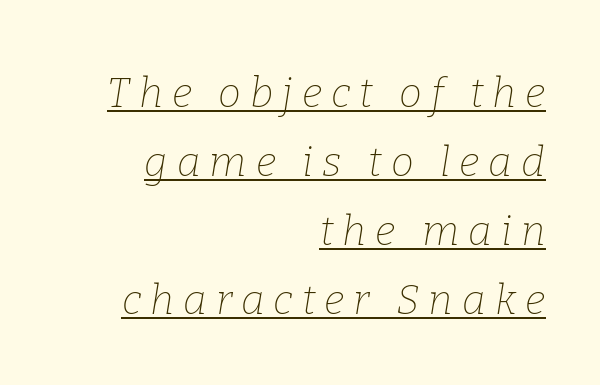
The image shows 41 px thin serif type, italic (leaning right); set right-aligned, normal line spacing (1.68x), unusually wide letter spacing (+0.22 em), underlined; low stroke contrast and a medium x-height.
